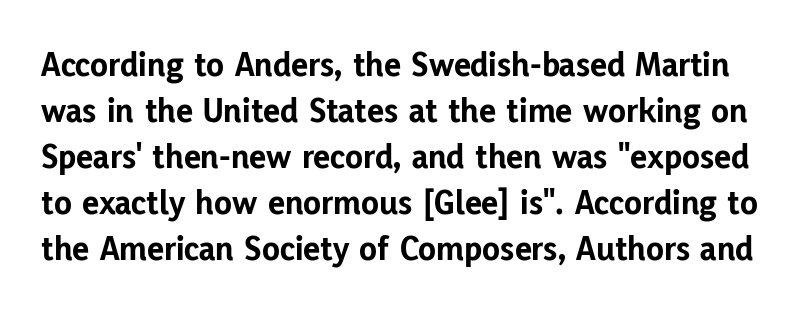
The image shows 36 px bold sans-serif type, upright; set normal line spacing (1.28x), normal letter spacing, not underlined; low stroke contrast and a medium x-height.
